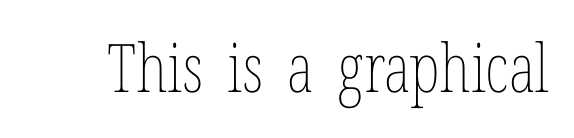
The image shows 67 px thin, condensed type, upright; set normal letter spacing, not underlined; low stroke contrast and a medium x-height.
